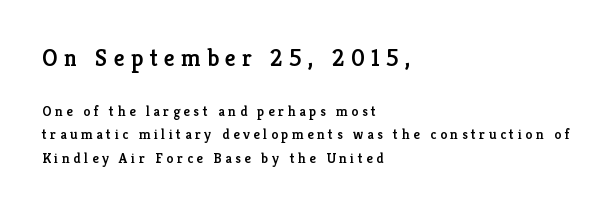
The image shows 24 px text type, upright; set left-aligned, normal line spacing (1.69x), unusually wide letter spacing (+0.26 em), not underlined; the first (top) block is 1.71x larger.
